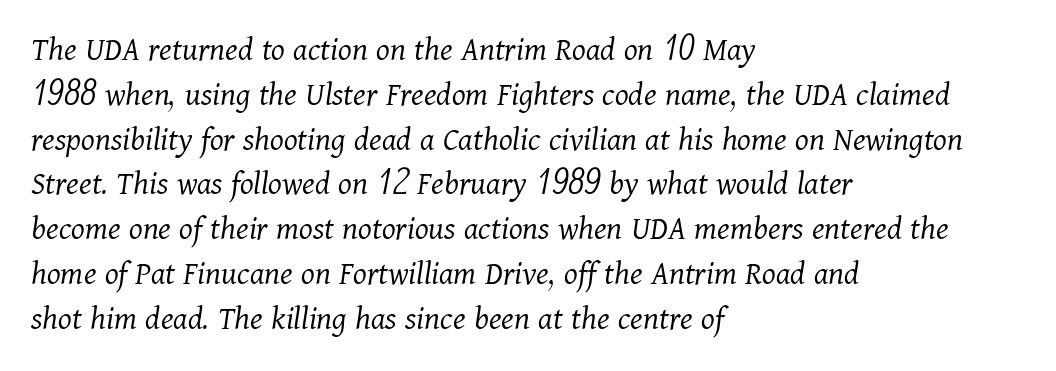
{"serif": "yes", "italic": "yes", "lean": "right", "slant_degrees": 11, "bold": "no", "weight": "light", "width": "normal", "stroke_contrast": "medium", "x_height": "medium", "monospaced": "no", "underline": "no", "align": "left", "line_spacing": "normal", "line_spacing_ratio": 1.28, "letter_spacing": "normal", "letter_spacing_em": 0.0, "glyph_px": 35}
